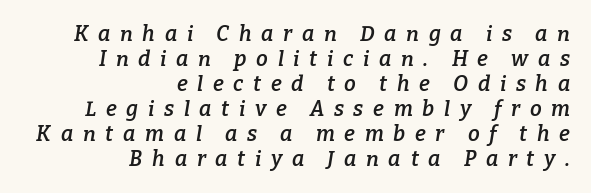
The image shows 21 px text type, italic (leaning right); set right-aligned, line spacing 1.19x, unusually wide letter spacing (+0.46 em), not underlined.
